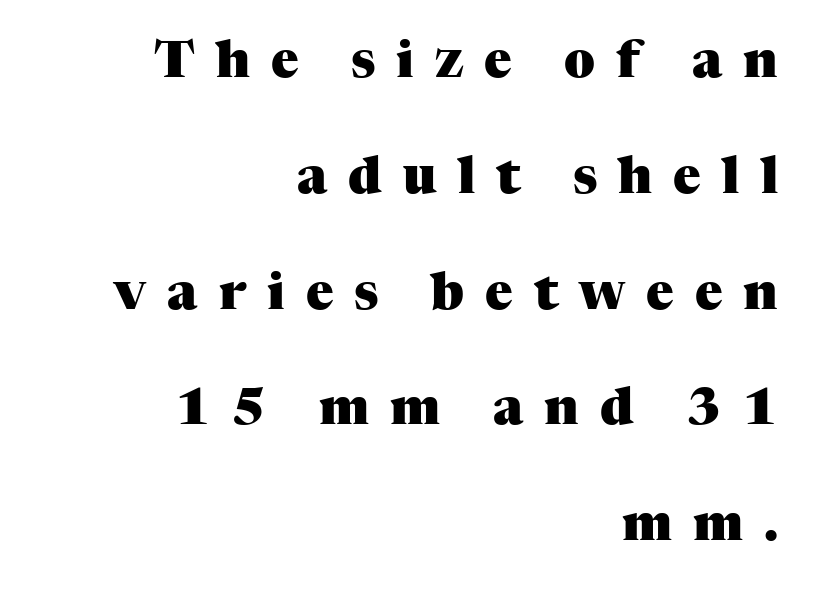
The image shows 51 px heavy serif type, upright; set right-aligned, loose line spacing (2.27x), unusually wide letter spacing (+0.41 em), not underlined; medium stroke contrast and a medium x-height.
